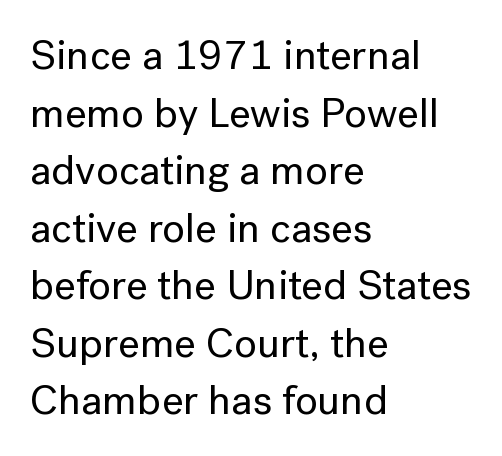
Q: Is the text italic (slanted)? A: No, it is upright.
Q: Is the typeface a serif or a sans-serif typeface? A: Sans-serif.
Q: Is the text underlined? A: No.
Q: How is the paragraph aligned? A: Left-aligned.
Q: Is the spacing between letters normal or unusually wide? A: Normal.
Q: Is the spacing between lines tight, normal or loose? A: Normal.
Q: Width (condensed, normal, or wide)? A: Normal.
Q: Stroke contrast? A: Low.
Q: x-height? A: Medium.
Q: Monospaced? A: No.
